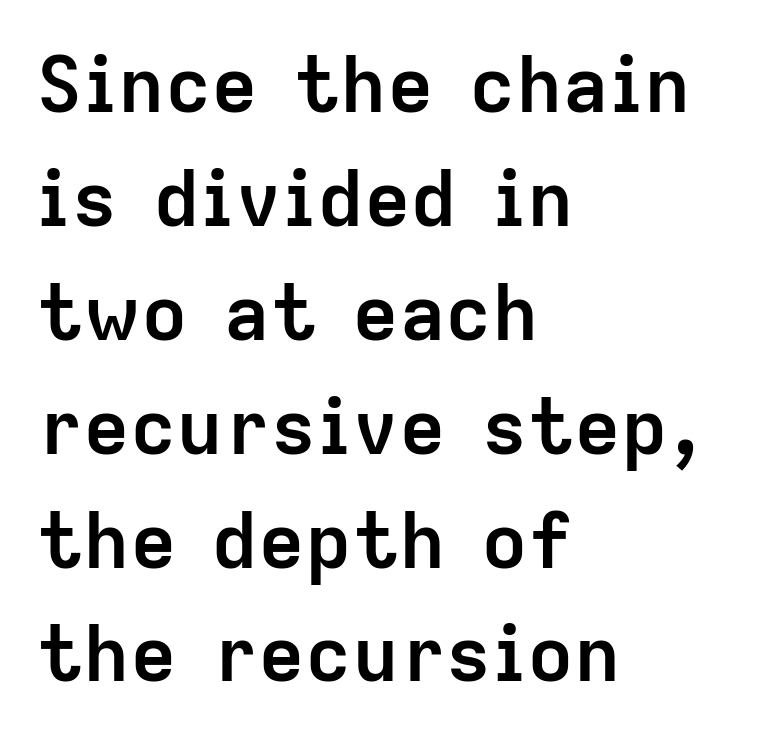
Q: Is the text bold? A: Yes.
Q: Is the text italic (slanted)? A: No, it is upright.
Q: Is the typeface a serif or a sans-serif typeface? A: Sans-serif.
Q: Is the text underlined? A: No.
Q: How is the paragraph aligned? A: Left-aligned.
Q: Is the spacing between letters normal or unusually wide? A: Normal.
Q: Is the spacing between lines tight, normal or loose? A: Normal.
Q: Width (condensed, normal, or wide)? A: Normal.
Q: Stroke contrast? A: Low.
Q: x-height? A: Medium.
Q: Monospaced? A: No.
